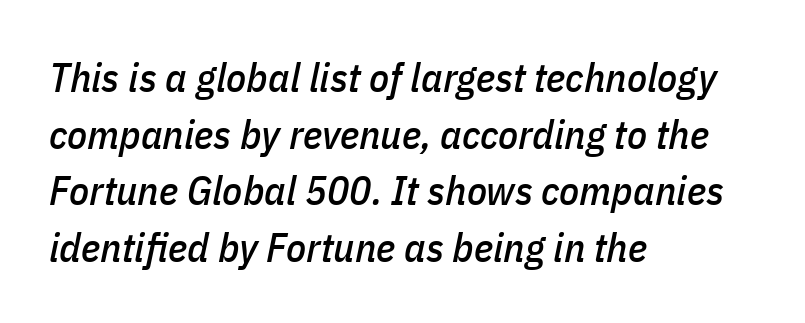
The image shows 41 px condensed type, italic (leaning right); set left-aligned, normal line spacing (1.38x), normal letter spacing, not underlined; low stroke contrast and a medium x-height.
